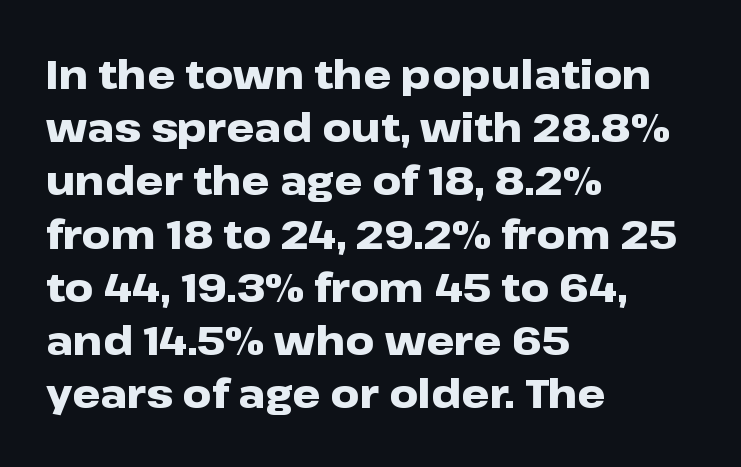
Q: Is the text bold? A: Yes.
Q: Is the text italic (slanted)? A: No, it is upright.
Q: Is the typeface a serif or a sans-serif typeface? A: Sans-serif.
Q: Is the text underlined? A: No.
Q: How is the paragraph aligned? A: Left-aligned.
Q: Is the spacing between letters normal or unusually wide? A: Normal.
Q: Is the spacing between lines tight, normal or loose? A: Normal.
Q: Width (condensed, normal, or wide)? A: Wide.
Q: Stroke contrast? A: Low.
Q: x-height? A: Medium.
Q: Monospaced? A: No.
